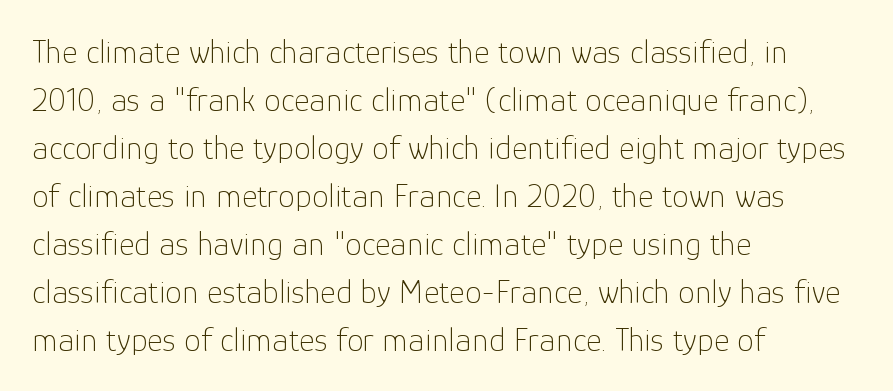
The image shows 34 px thin sans-serif type, upright; set left-aligned, normal line spacing (1.41x), normal letter spacing, not underlined; low stroke contrast and a medium x-height.
